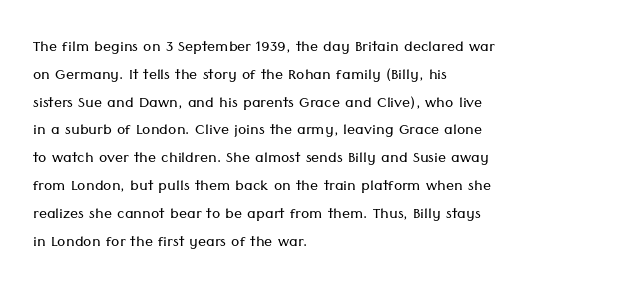
Nothing heavy about these letters — not bold at all. Compared with a centered layout, this one pins lines to the left instead. Spacing between characters is what you'd get straight out of the box. Posture: vertical. Anything drawn beneath the words? Only blank space.
